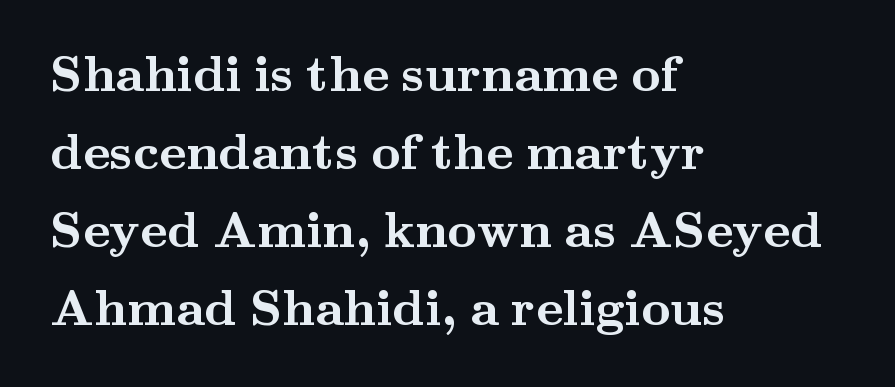
Q: Is the text bold? A: Yes.
Q: Is the text italic (slanted)? A: No, it is upright.
Q: Is the typeface a serif or a sans-serif typeface? A: Serif.
Q: Is the text underlined? A: No.
Q: How is the paragraph aligned? A: Left-aligned.
Q: Is the spacing between letters normal or unusually wide? A: Normal.
Q: Is the spacing between lines tight, normal or loose? A: Normal.
Q: Width (condensed, normal, or wide)? A: Wide.
Q: Stroke contrast? A: Medium.
Q: x-height? A: Small.
Q: Monospaced? A: No.
